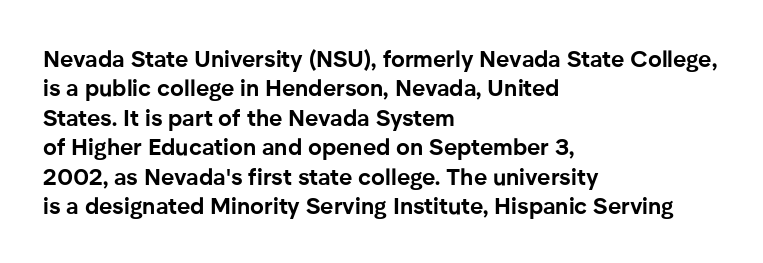
Q: Is the text bold? A: Yes.
Q: Is the text italic (slanted)? A: No, it is upright.
Q: Is the text underlined? A: No.
Q: How is the paragraph aligned? A: Left-aligned.
Q: Is the spacing between letters normal or unusually wide? A: Normal.
Q: Is the spacing between lines tight, normal or loose? A: Normal.
